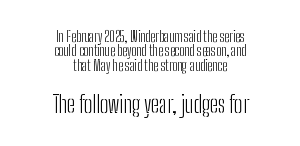
The image shows 23 px text type, upright; set centered, tight line spacing (1.03x), normal letter spacing, not underlined; the second (bottom) block is 1.64x larger.
